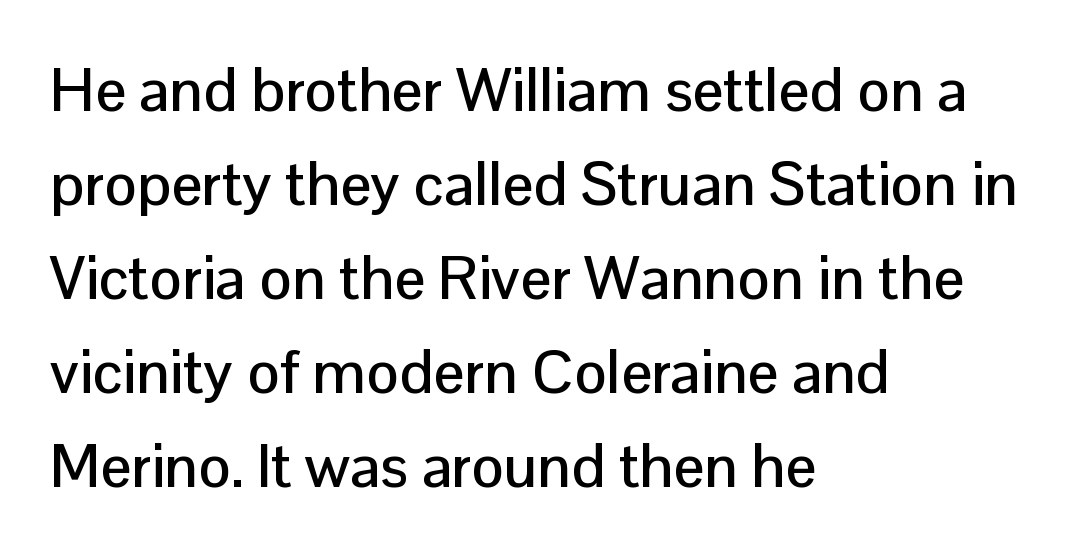
The image shows 61 px sans-serif type, upright; set left-aligned, normal line spacing (1.54x), normal letter spacing, not underlined; low stroke contrast and a medium x-height.
